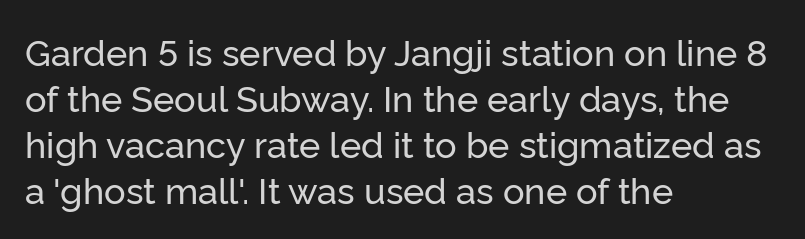
The image shows 36 px sans-serif type, upright; set left-aligned, normal line spacing (1.28x), normal letter spacing, not underlined; low stroke contrast and a medium x-height.
